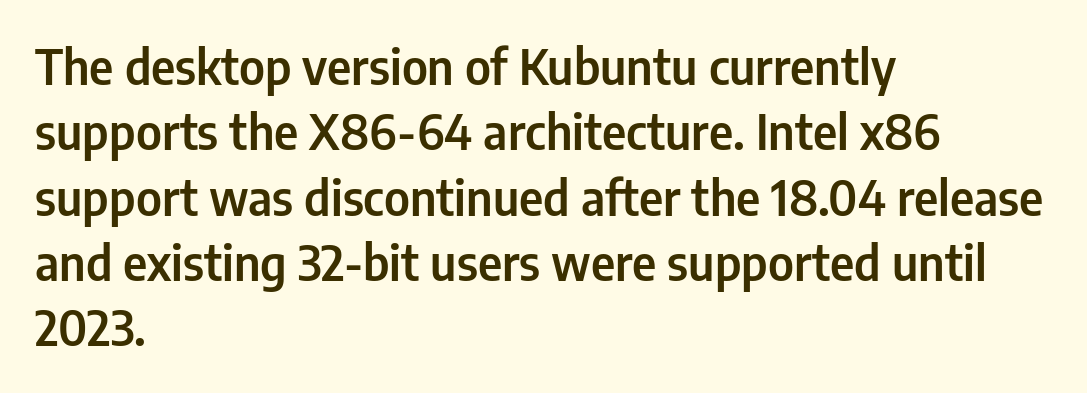
{"serif": "no", "italic": "no", "width": "condensed", "stroke_contrast": "low", "x_height": "medium", "monospaced": "no", "underline": "no", "align": "left", "line_spacing": "normal", "line_spacing_ratio": 1.36, "letter_spacing": "normal", "letter_spacing_em": 0.0, "glyph_px": 48}
